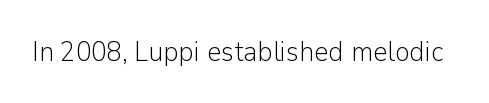
Q: Is the text bold? A: No.
Q: Is the text italic (slanted)? A: No, it is upright.
Q: Is the typeface a serif or a sans-serif typeface? A: Sans-serif.
Q: Is the text underlined? A: No.
Q: Is the spacing between letters normal or unusually wide? A: Normal.
Q: Width (condensed, normal, or wide)? A: Normal.
Q: Stroke contrast? A: Low.
Q: x-height? A: Medium.
Q: Monospaced? A: No.
